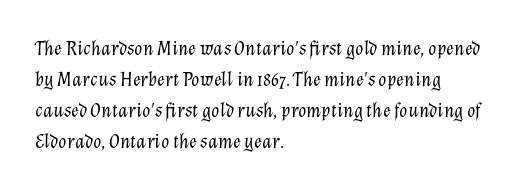
{"italic": "yes", "lean": "right", "slant_degrees": 12, "bold": "no", "underline": "no", "align": "left", "line_spacing": "normal", "line_spacing_ratio": 1.47, "letter_spacing": "normal", "letter_spacing_em": 0.0, "glyph_px": 21}
